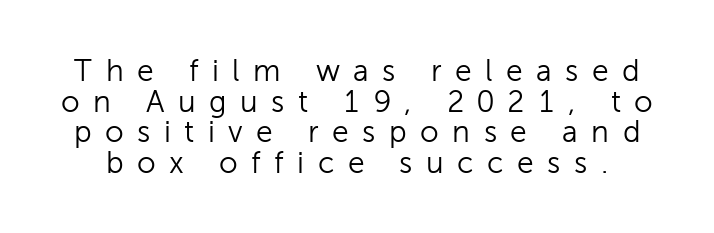
Designer's note — italics off, roman on. The rendering uses natural spacing where letterforms have individual widths. One glance says dense: line gaps are narrower than usual. Descender tails drop into unmarked territory.
